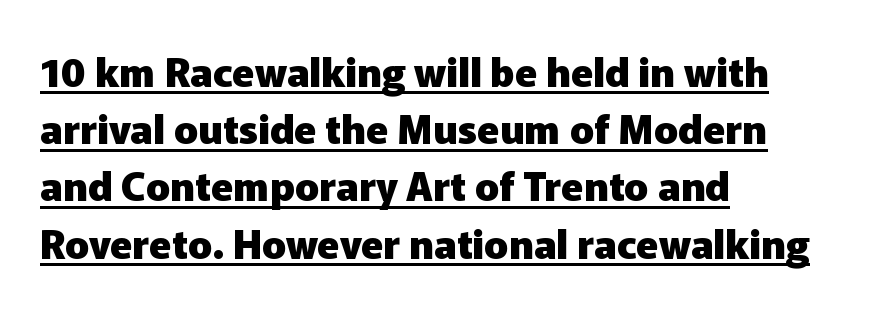
The image shows 40 px heavy sans-serif type, upright; set left-aligned, normal line spacing (1.43x), normal letter spacing, underlined; low stroke contrast and a medium x-height.
